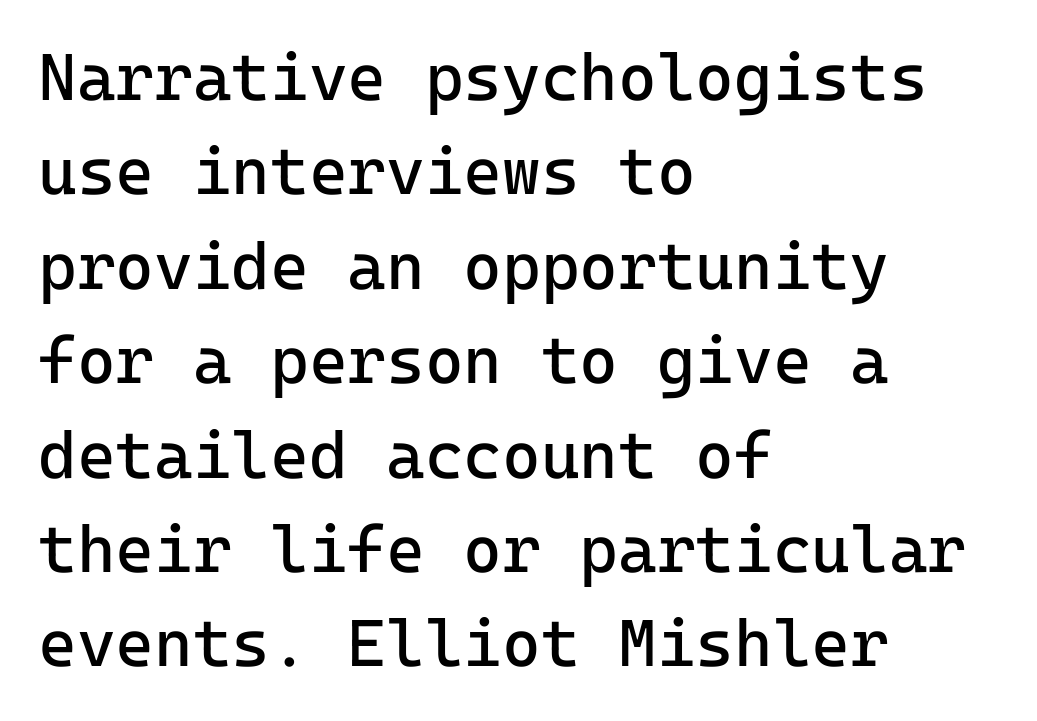
The type is set solid horizontally, with unmodified tracking. The text was rendered using a sans face with plain stroke endings. Monospaced: the letters line up in strict vertical columns. The weight tops out at a normal text grade. Is there much room between lines? A standard amount, neither cramped nor airy.
